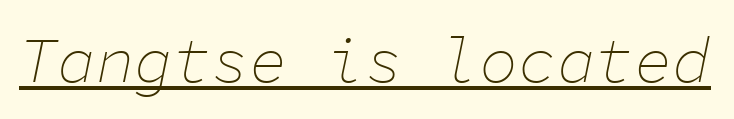
Q: Is the text bold? A: No.
Q: Is the text italic (slanted)? A: Yes, it leans right by about 11 degrees.
Q: Is the text underlined? A: Yes.
Q: Is the spacing between letters normal or unusually wide? A: Normal.
Q: Width (condensed, normal, or wide)? A: Normal.
Q: Stroke contrast? A: Low.
Q: x-height? A: Medium.
Q: Monospaced? A: Yes.
